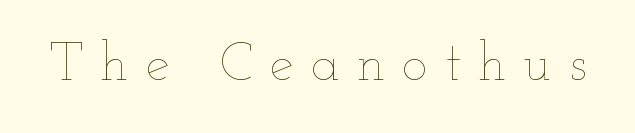
The weight would be labelled regular, book, light, or lighter still. Posture: vertical. The space directly below the letters is spotless. Each letter keeps its own natural width here, so spacing adapts to shape. Compared with typical body copy, the letter spacing here is much looser.
